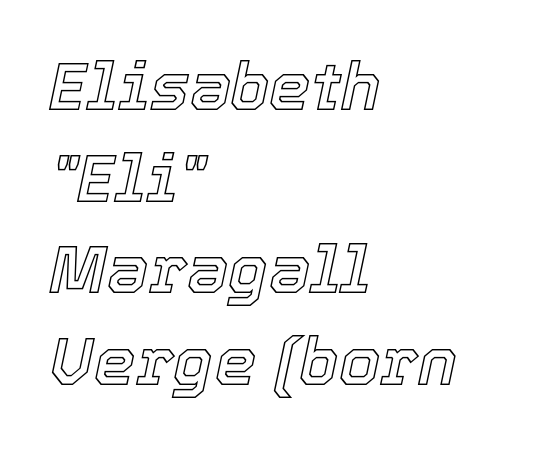
{"italic": "yes", "lean": "right", "slant_degrees": 12, "width": "normal", "x_height": "medium", "monospaced": "no", "underline": "no", "align": "left", "line_spacing": "normal", "line_spacing_ratio": 1.39, "letter_spacing": "normal", "letter_spacing_em": 0.0, "glyph_px": 66}
